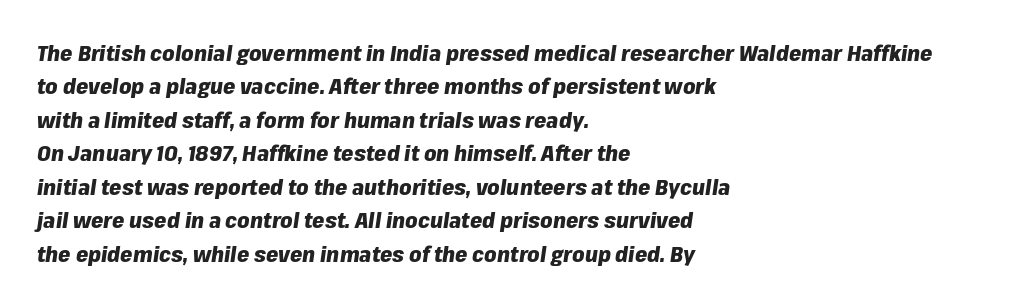
The image shows 22 px bold type, italic (leaning right); set left-aligned, normal line spacing (1.52x), normal letter spacing, not underlined.
